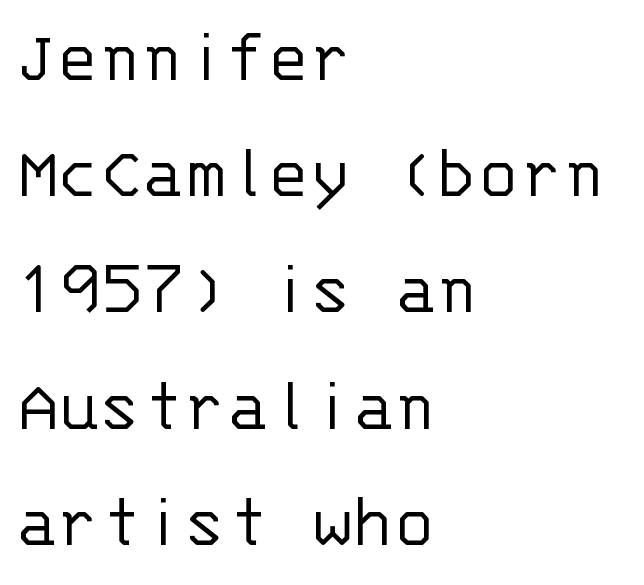
The letterforms sit shoulder to shoulder at normal distance. Think of a typewriter: that constant character pitch is what you see here. Vertically, the passage feels balanced, rows spaced as you'd expect. Serif or sans? Sans — the stroke terminals are bare.
